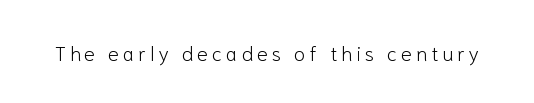
The image shows 20 px text type, upright; set unusually wide letter spacing (+0.2 em), not underlined.
